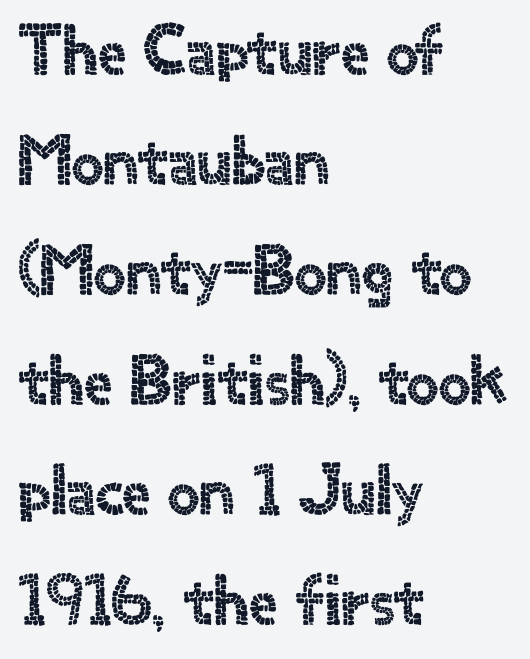
Q: Is the text italic (slanted)? A: No, it is upright.
Q: Is the typeface a serif or a sans-serif typeface? A: Sans-serif.
Q: Is the text underlined? A: No.
Q: How is the paragraph aligned? A: Left-aligned.
Q: Is the spacing between letters normal or unusually wide? A: Normal.
Q: Is the spacing between lines tight, normal or loose? A: Normal.
Q: Width (condensed, normal, or wide)? A: Normal.
Q: x-height? A: Small.
Q: Monospaced? A: No.
